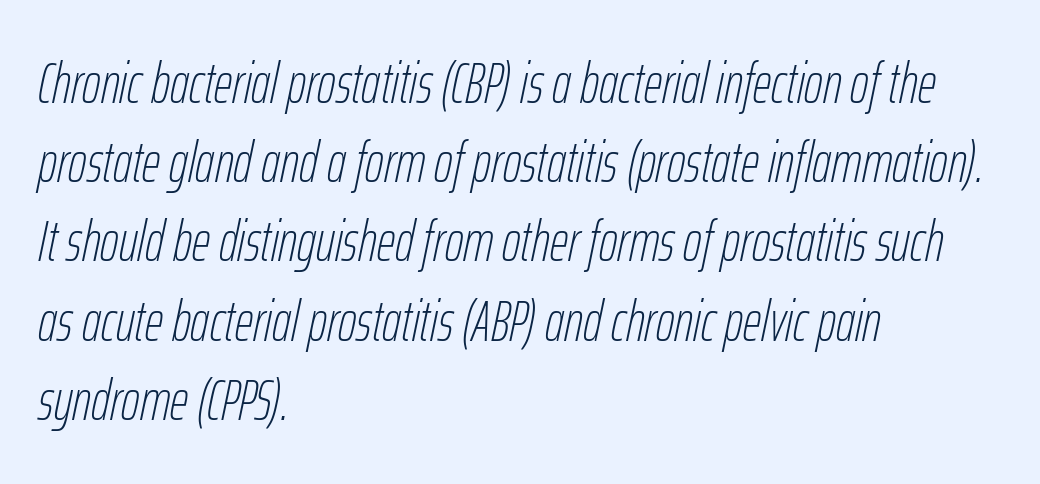
Q: Is the text bold? A: No.
Q: Is the text italic (slanted)? A: Yes, it leans right by about 12 degrees.
Q: Is the text underlined? A: No.
Q: How is the paragraph aligned? A: Left-aligned.
Q: Is the spacing between letters normal or unusually wide? A: Normal.
Q: Is the spacing between lines tight, normal or loose? A: Normal.
Q: Width (condensed, normal, or wide)? A: Condensed.
Q: Stroke contrast? A: Low.
Q: x-height? A: Medium.
Q: Monospaced? A: No.
